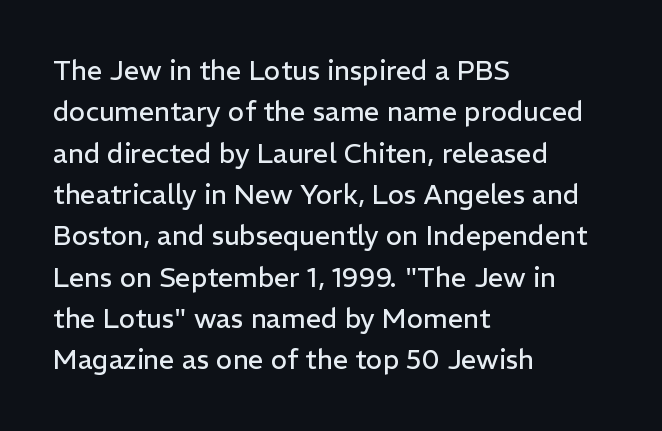
The image shows 27 px text type, upright; set left-aligned, normal line spacing (1.53x), normal letter spacing, not underlined.
